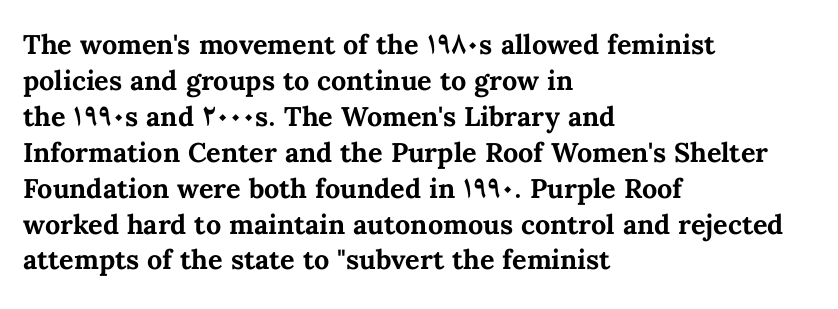
The image shows 27 px bold type, upright; set left-aligned, normal line spacing (1.33x), normal letter spacing, not underlined.
